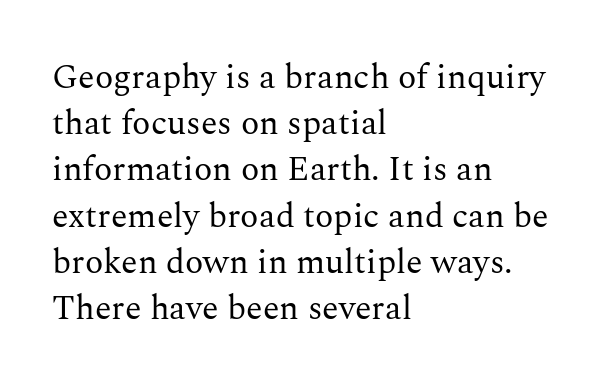
The letters look calm and open, with moderate or lighter stems. Quick note: underline off. Nope, not italic — everything's standing straight. The setting favours the left margin, as ordinary paragraphs usually do. Words appear dense and cohesive because spacing is normal.
